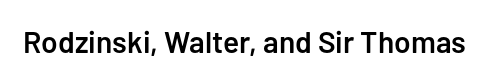
The image shows 30 px semibold sans-serif type, upright; set normal letter spacing, not underlined; low stroke contrast and a medium x-height.
